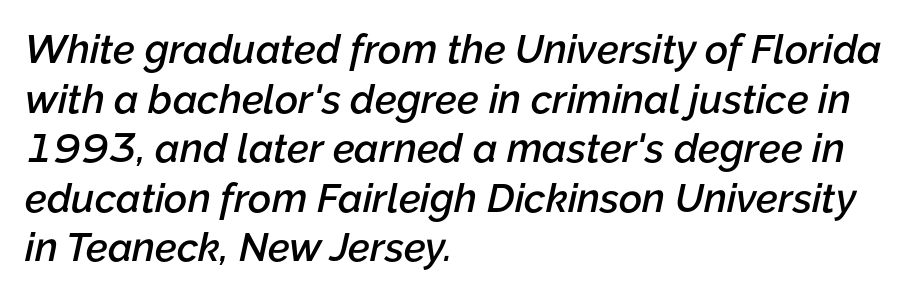
{"italic": "yes", "lean": "right", "slant_degrees": 12, "bold": "semi", "weight": "semibold", "width": "normal", "stroke_contrast": "low", "x_height": "medium", "monospaced": "no", "underline": "no", "align": "left", "line_spacing_ratio": 1.24, "letter_spacing": "normal", "letter_spacing_em": 0.0, "glyph_px": 40}
